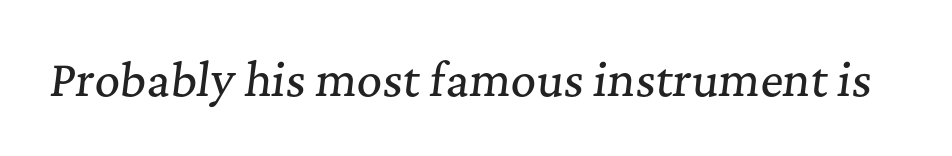
Q: Is the text italic (slanted)? A: Yes, it leans right by about 7 degrees.
Q: Is the typeface a serif or a sans-serif typeface? A: Serif.
Q: Is the text underlined? A: No.
Q: Is the spacing between letters normal or unusually wide? A: Normal.
Q: Width (condensed, normal, or wide)? A: Normal.
Q: Stroke contrast? A: Medium.
Q: x-height? A: Medium.
Q: Monospaced? A: No.
